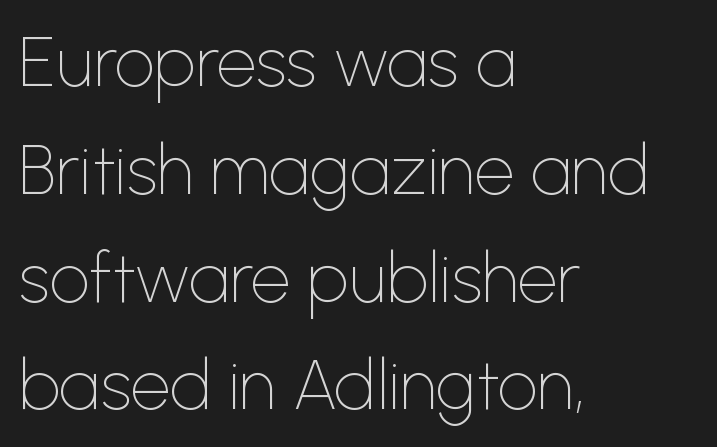
The image shows 70 px thin sans-serif type, upright; set left-aligned, normal line spacing (1.54x), normal letter spacing, not underlined; low stroke contrast and a medium x-height.
